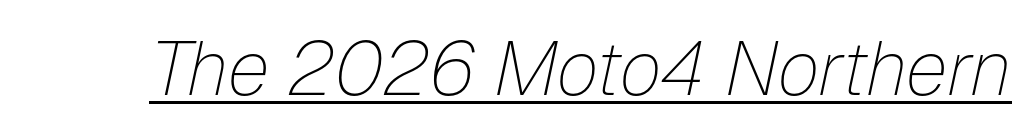
Q: Is the text bold? A: No.
Q: Is the text italic (slanted)? A: Yes, it leans right by about 12 degrees.
Q: Is the text underlined? A: Yes.
Q: Is the spacing between letters normal or unusually wide? A: Normal.
Q: Width (condensed, normal, or wide)? A: Normal.
Q: Stroke contrast? A: Low.
Q: x-height? A: Medium.
Q: Monospaced? A: No.
